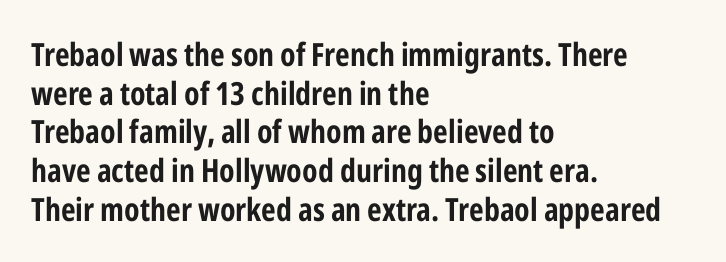
Q: Is the text italic (slanted)? A: No, it is upright.
Q: Is the typeface a serif or a sans-serif typeface? A: Sans-serif.
Q: Is the text underlined? A: No.
Q: How is the paragraph aligned? A: Left-aligned.
Q: Is the spacing between letters normal or unusually wide? A: Normal.
Q: Width (condensed, normal, or wide)? A: Condensed.
Q: Stroke contrast? A: Low.
Q: x-height? A: Medium.
Q: Monospaced? A: No.
